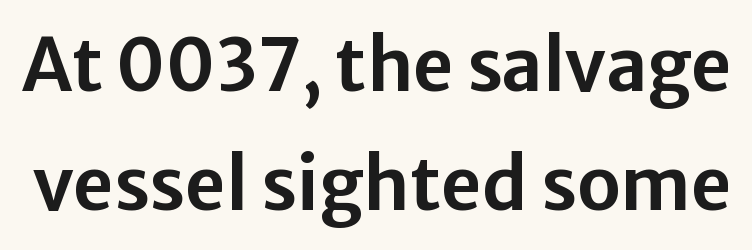
{"serif": "no", "italic": "no", "width": "normal", "stroke_contrast": "low", "x_height": "medium", "monospaced": "no", "underline": "no", "line_spacing": "normal", "line_spacing_ratio": 1.65, "letter_spacing": "normal", "letter_spacing_em": 0.0, "glyph_px": 72}
